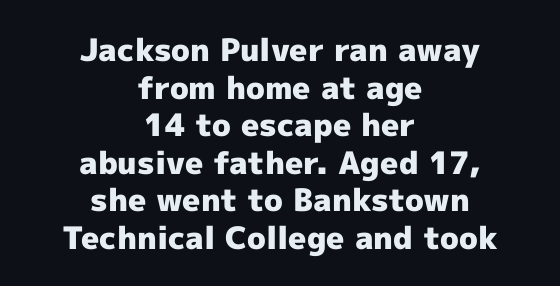
The image shows 31 px heavy sans-serif type, upright; set centered, line spacing 1.21x, normal letter spacing, not underlined; a medium x-height.
